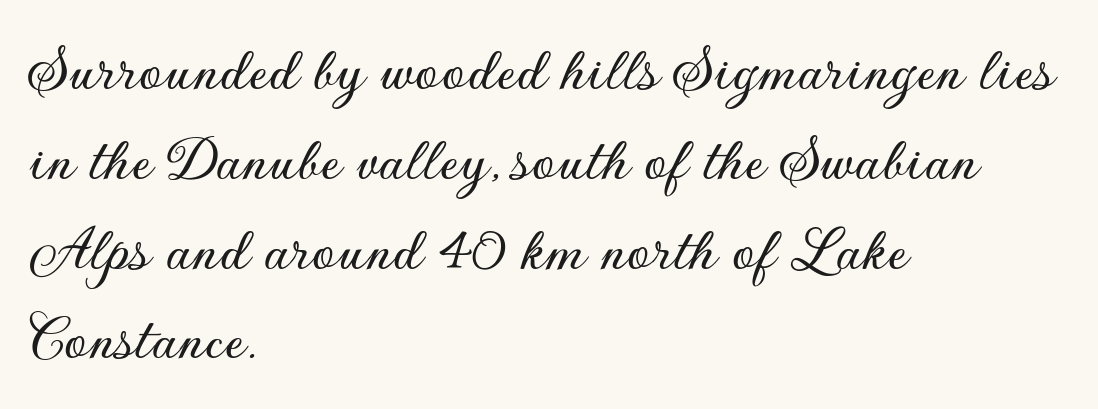
{"serif": "no", "width": "normal", "stroke_contrast": "low", "x_height": "small", "monospaced": "no", "underline": "no", "align": "left", "line_spacing": "normal", "line_spacing_ratio": 1.36, "letter_spacing": "normal", "letter_spacing_em": 0.0, "glyph_px": 66}
